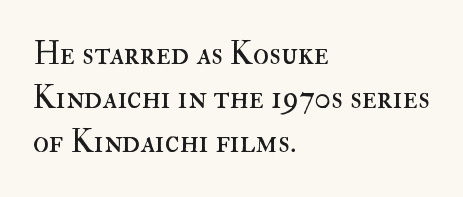
The image shows 33 px regular-weight type, upright; set left-aligned, normal line spacing (1.34x), normal letter spacing, not underlined; high stroke contrast and a small x-height.
